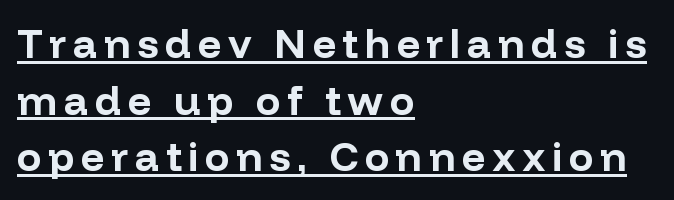
The image shows 41 px bold sans-serif type, upright; set left-aligned, normal line spacing (1.38x), underlined; low stroke contrast and a medium x-height.
